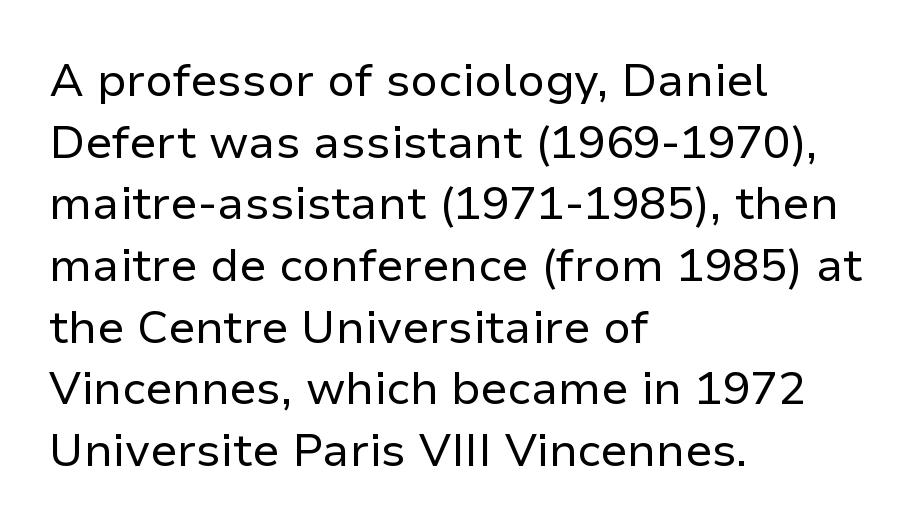
{"serif": "no", "italic": "no", "bold": "no", "weight": "regular", "width": "normal", "stroke_contrast": "low", "x_height": "medium", "monospaced": "no", "underline": "no", "align": "left", "line_spacing": "normal", "line_spacing_ratio": 1.34, "letter_spacing": "normal", "letter_spacing_em": 0.0, "glyph_px": 46}
